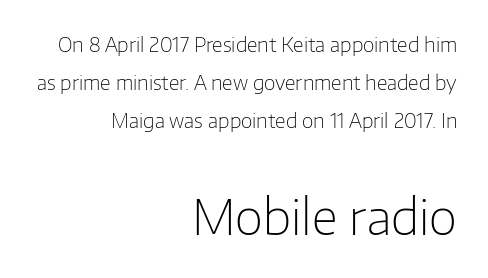
The image shows 49 px light sans-serif type, upright; set right-aligned, loose line spacing (1.9x), normal letter spacing, not underlined; the second (bottom) block is 2.45x larger; low stroke contrast and a medium x-height.
